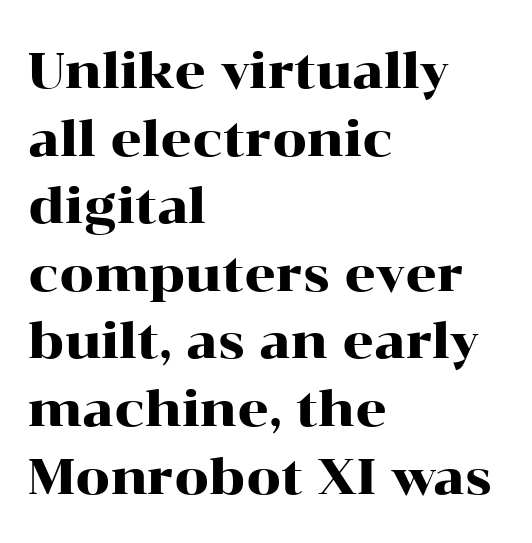
{"serif": "yes", "italic": "no", "width": "wide", "stroke_contrast": "high", "x_height": "medium", "monospaced": "no", "underline": "no", "align": "left", "line_spacing": "normal", "line_spacing_ratio": 1.38, "letter_spacing": "normal", "letter_spacing_em": 0.0, "glyph_px": 49}
